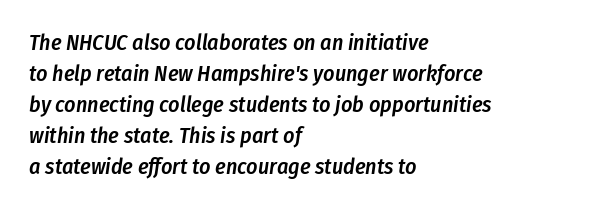
Glyph-to-glyph distance matches everyday printed text. The rag falls on the right side of this text block. The zone under the glyphs is completely vacant. A semibold gives these letters moderate extra thickness, short of bold. The vertical gap from one line to the next is medium. The glyphs look as if they've been sheared to an angle.
